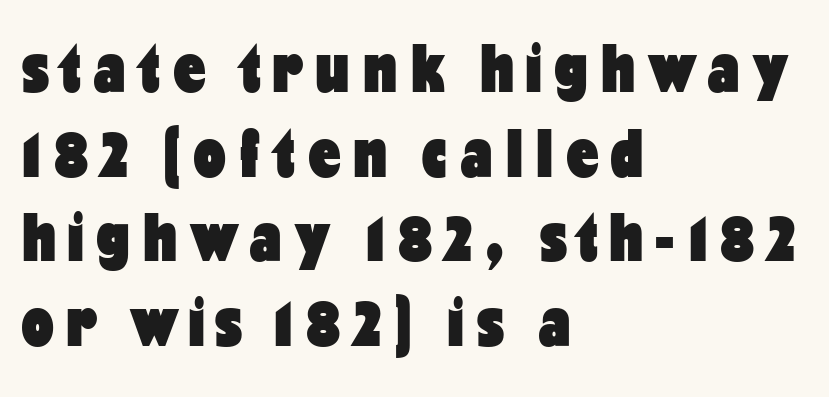
You can tell from the bare stems that sans-serif type was used. The glyphs are unaccompanied by any horizontal stroke below them. These lines are rendered in a variable-pitch font. Is the type bold? Yes — the strokes are clearly thick and heavy.
